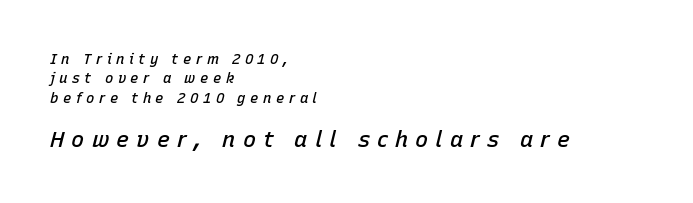
These lines have a slow, spaced-out rhythm from letter to letter. The following chunk of copy outweighs the initial chunk in type size. Each line starts at the same left margin while the right side varies. Beneath every word, the page is bare. Quick note: interline space is typical.
